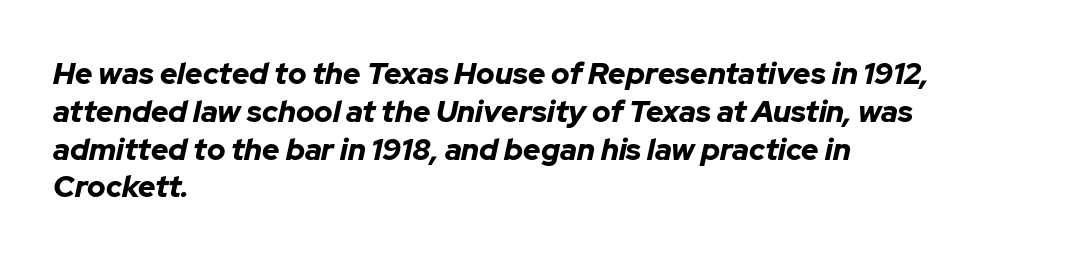
Q: Is the text bold? A: Yes.
Q: Is the text italic (slanted)? A: Yes, it leans right by about 12 degrees.
Q: Is the text underlined? A: No.
Q: How is the paragraph aligned? A: Left-aligned.
Q: Is the spacing between letters normal or unusually wide? A: Normal.
Q: Is the spacing between lines tight, normal or loose? A: Normal.
Q: Width (condensed, normal, or wide)? A: Normal.
Q: Stroke contrast? A: Low.
Q: x-height? A: Medium.
Q: Monospaced? A: No.
